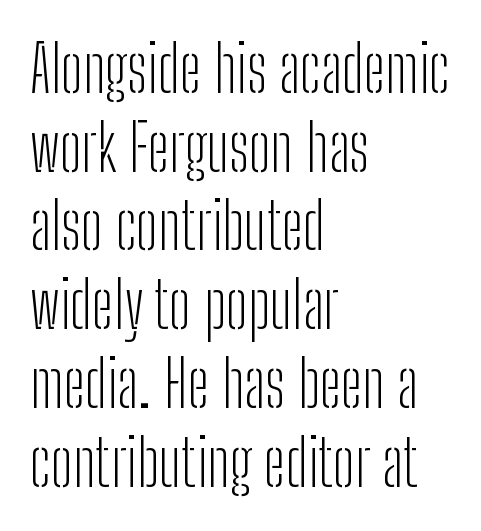
Q: Is the text bold? A: No.
Q: Is the text italic (slanted)? A: No, it is upright.
Q: Is the typeface a serif or a sans-serif typeface? A: Sans-serif.
Q: Is the text underlined? A: No.
Q: How is the paragraph aligned? A: Left-aligned.
Q: Is the spacing between letters normal or unusually wide? A: Normal.
Q: Width (condensed, normal, or wide)? A: Condensed.
Q: Stroke contrast? A: Low.
Q: x-height? A: Medium.
Q: Monospaced? A: No.
